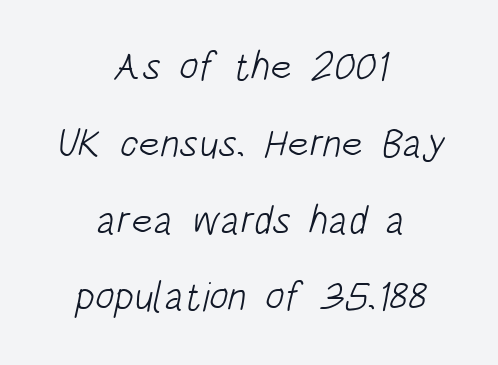
The image shows 40 px light, condensed sans-serif type; set centered, loose line spacing (1.92x), normal letter spacing, not underlined; low stroke contrast and a large x-height.
